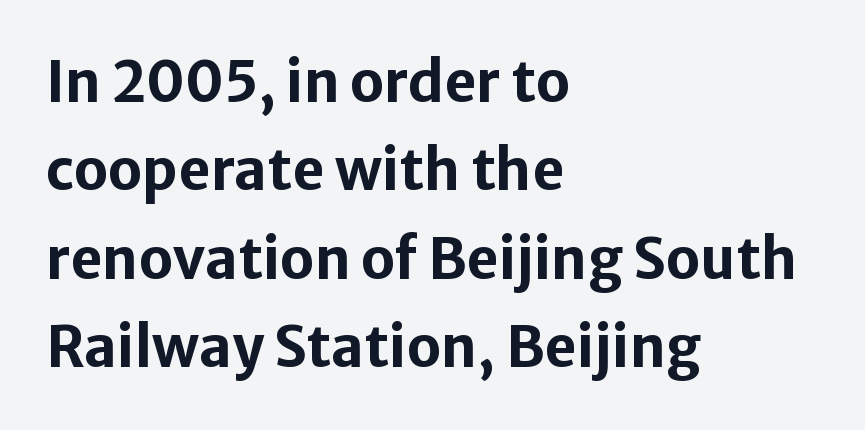
{"serif": "no", "italic": "no", "bold": "yes", "weight": "bold", "width": "normal", "stroke_contrast": "low", "x_height": "medium", "monospaced": "no", "underline": "no", "align": "left", "line_spacing": "normal", "line_spacing_ratio": 1.58, "letter_spacing": "normal", "letter_spacing_em": 0.0, "glyph_px": 56}
